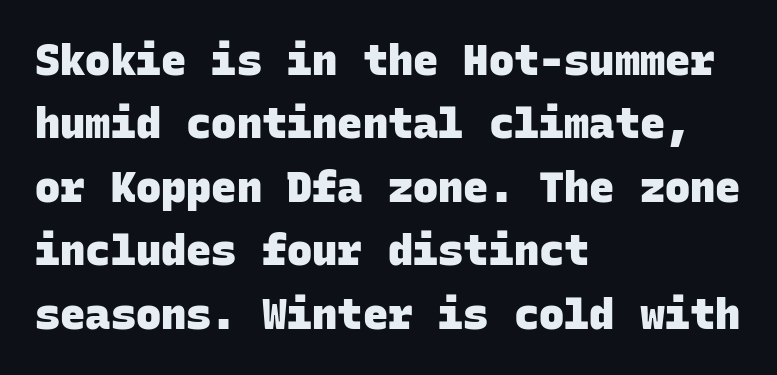
Q: Is the text bold? A: Yes.
Q: Is the typeface a serif or a sans-serif typeface? A: Sans-serif.
Q: Is the text underlined? A: No.
Q: How is the paragraph aligned? A: Left-aligned.
Q: Is the spacing between letters normal or unusually wide? A: Normal.
Q: Is the spacing between lines tight, normal or loose? A: Normal.
Q: Width (condensed, normal, or wide)? A: Normal.
Q: Stroke contrast? A: Low.
Q: x-height? A: Large.
Q: Monospaced? A: Yes.
